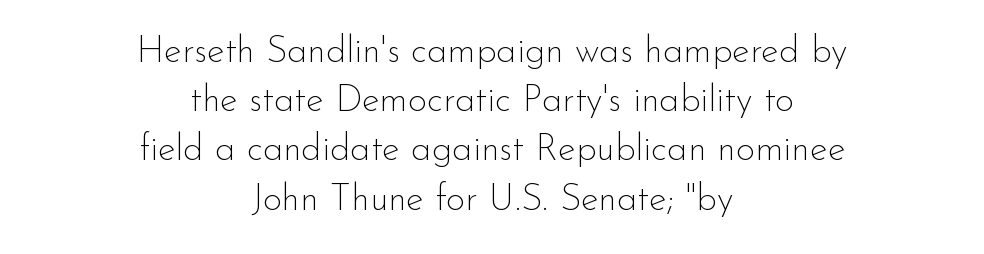
Q: Is the text bold? A: No.
Q: Is the text italic (slanted)? A: No, it is upright.
Q: Is the typeface a serif or a sans-serif typeface? A: Sans-serif.
Q: Is the text underlined? A: No.
Q: How is the paragraph aligned? A: Centered.
Q: Is the spacing between letters normal or unusually wide? A: Normal.
Q: Is the spacing between lines tight, normal or loose? A: Normal.
Q: Width (condensed, normal, or wide)? A: Normal.
Q: Stroke contrast? A: Low.
Q: x-height? A: Small.
Q: Monospaced? A: No.
